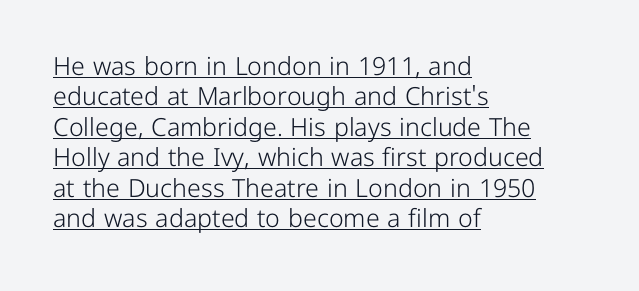
Q: Is the text bold? A: No.
Q: Is the text italic (slanted)? A: No, it is upright.
Q: Is the text underlined? A: Yes.
Q: How is the paragraph aligned? A: Left-aligned.
Q: Is the spacing between letters normal or unusually wide? A: Normal.
